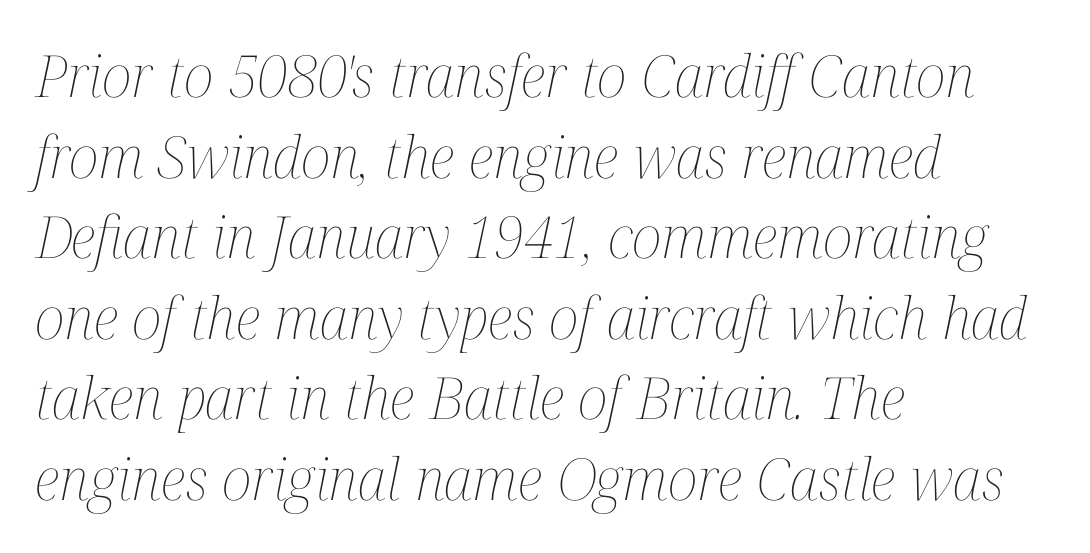
The image shows 58 px thin, condensed type, italic (leaning right); set left-aligned, normal line spacing (1.39x), normal letter spacing, not underlined; medium stroke contrast and a medium x-height.
